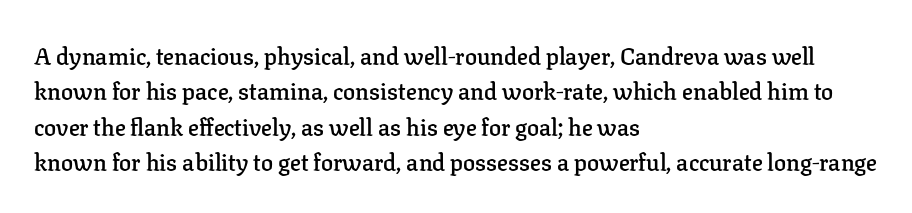
Q: Is the text bold? A: Semi-bold.
Q: Is the text italic (slanted)? A: No, it is upright.
Q: Is the text underlined? A: No.
Q: How is the paragraph aligned? A: Left-aligned.
Q: Is the spacing between letters normal or unusually wide? A: Normal.
Q: Is the spacing between lines tight, normal or loose? A: Normal.
